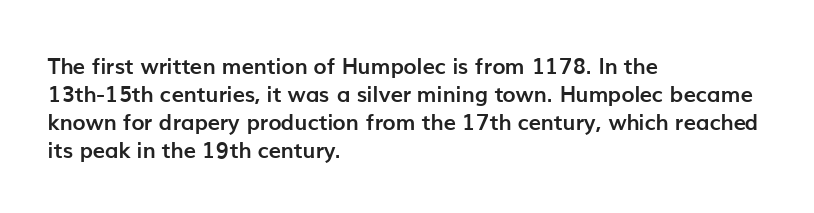
Q: Is the text bold? A: Yes.
Q: Is the text italic (slanted)? A: No, it is upright.
Q: Is the text underlined? A: No.
Q: How is the paragraph aligned? A: Left-aligned.
Q: Is the spacing between letters normal or unusually wide? A: Normal.
Q: Is the spacing between lines tight, normal or loose? A: Normal.
